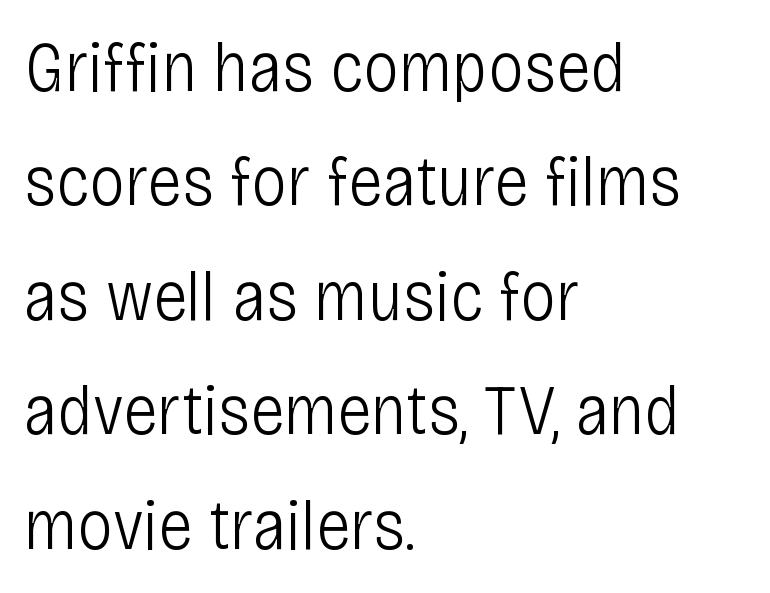
The image shows 72 px light, condensed sans-serif type, upright; set left-aligned, normal line spacing (1.59x), normal letter spacing, not underlined; low stroke contrast and a large x-height.
